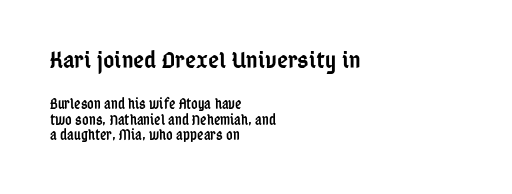
The lettering stays uniformly vertical, giving the passage a roman look. The leading is snug, giving the passage a crowded texture. These lines keep a tight, regular rhythm from letter to letter. In CSS terms this would be text-align: left.
